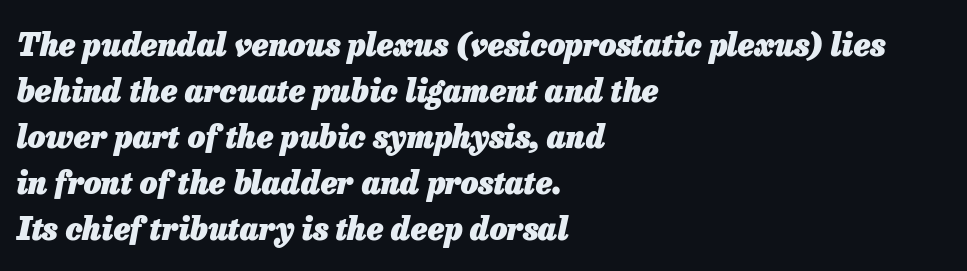
It's the slanting kind of type. The rendering uses natural spacing where letterforms have individual widths. These lines sit exactly where default settings would place them. Compared with a centered layout, this one pins lines to the left instead. Weight check: bold — yes, fully.
